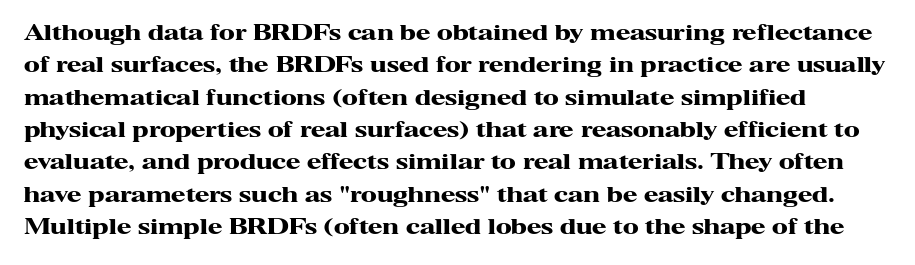
Do the letters lean? They stand straight. Heavy-handed strokes throughout: this text is bold. The horizontal fit of the characters is conventional and even. Check under the words: just untouched page. Does the leading feel generous? No, just average.
